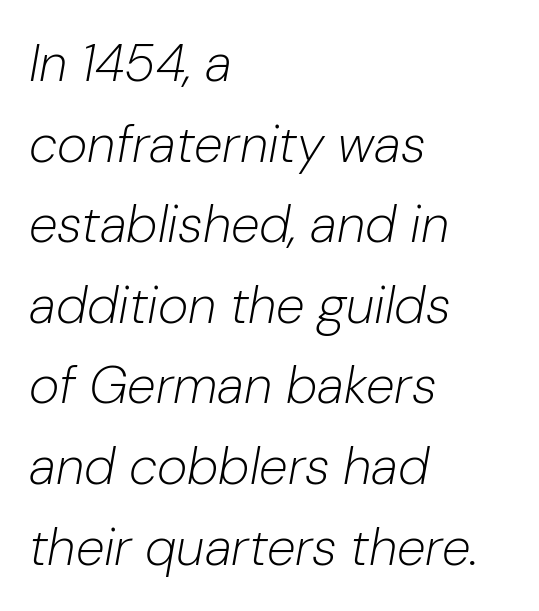
The image shows 52 px light type, italic (leaning right); set left-aligned, normal line spacing (1.55x), normal letter spacing, not underlined; low stroke contrast and a medium x-height.
